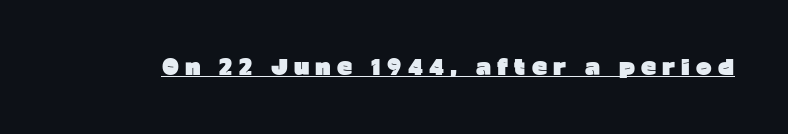
Q: Is the text bold? A: Yes.
Q: Is the text italic (slanted)? A: No, it is upright.
Q: Is the text underlined? A: Yes.
Q: Is the spacing between letters normal or unusually wide? A: Unusually wide.
